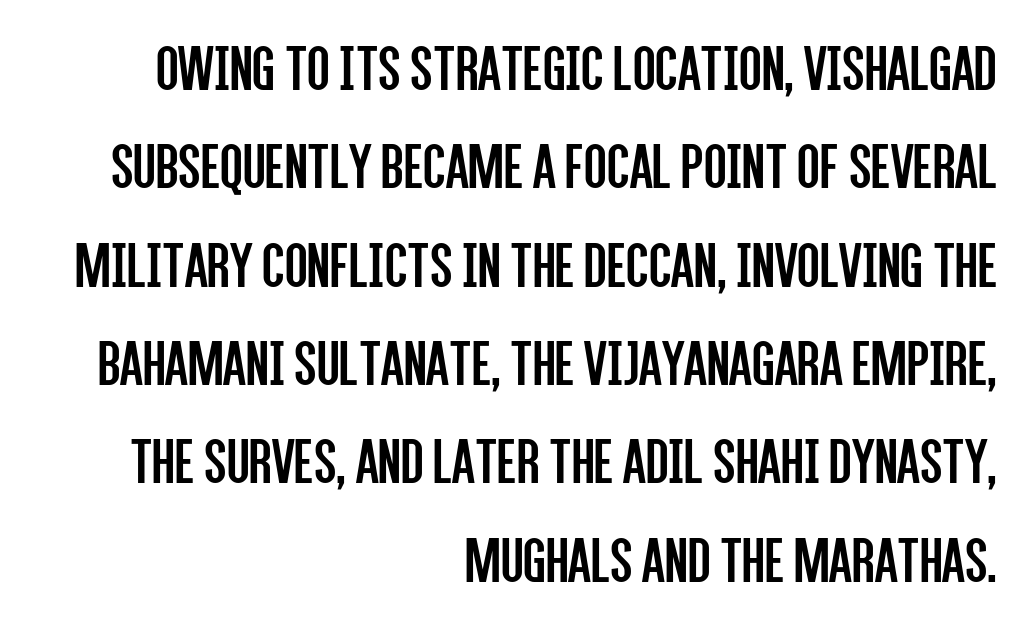
Q: Is the text bold? A: No.
Q: Is the text italic (slanted)? A: No, it is upright.
Q: Is the typeface a serif or a sans-serif typeface? A: Sans-serif.
Q: Is the text underlined? A: No.
Q: How is the paragraph aligned? A: Right-aligned.
Q: Is the spacing between letters normal or unusually wide? A: Normal.
Q: Is the spacing between lines tight, normal or loose? A: Normal.
Q: Width (condensed, normal, or wide)? A: Condensed.
Q: Stroke contrast? A: Low.
Q: x-height? A: Large.
Q: Monospaced? A: No.
